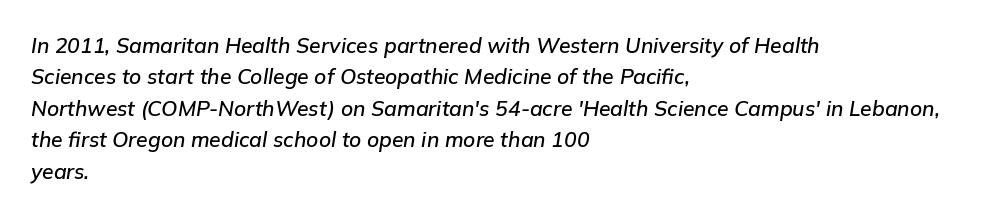
The image shows 21 px text type, italic (leaning right); set left-aligned, normal line spacing (1.5x), normal letter spacing, not underlined.
